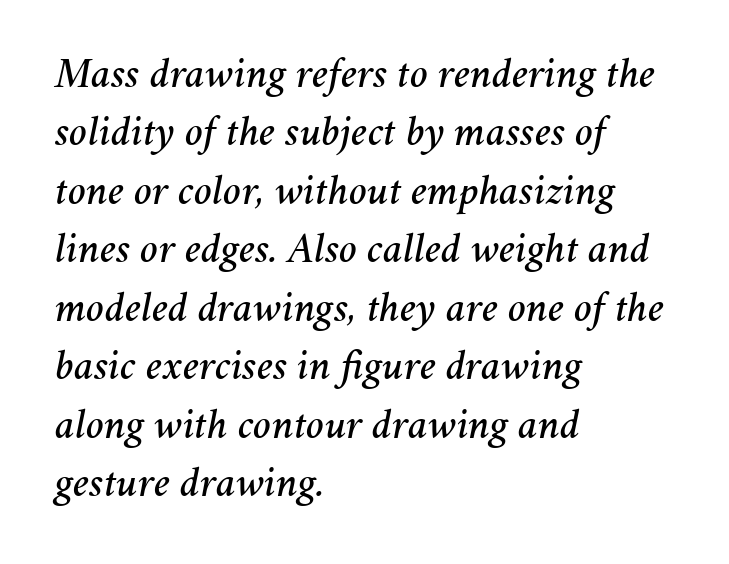
Left-aligned paragraph, ragged on the right. Rendered with sloped, italic letterforms. The space beneath each line is pristine and unruled. Caption: standard tracking, unaltered. Baseline-to-baseline distance is the conventional proportion of letter height. Each letter keeps its own natural width here, so spacing adapts to shape.
